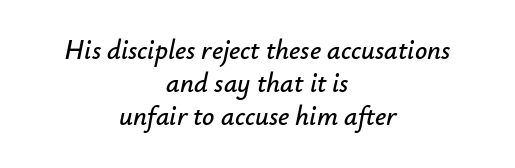
{"italic": "yes", "lean": "right", "slant_degrees": 12, "underline": "no", "align": "center", "line_spacing_ratio": 1.23, "letter_spacing": "normal", "letter_spacing_em": 0.0, "glyph_px": 27}
